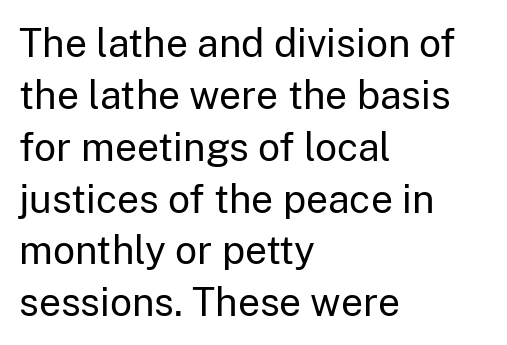
Q: Is the text bold? A: No.
Q: Is the text italic (slanted)? A: No, it is upright.
Q: Is the typeface a serif or a sans-serif typeface? A: Sans-serif.
Q: Is the text underlined? A: No.
Q: How is the paragraph aligned? A: Left-aligned.
Q: Is the spacing between letters normal or unusually wide? A: Normal.
Q: Is the spacing between lines tight, normal or loose? A: Normal.
Q: Width (condensed, normal, or wide)? A: Normal.
Q: Stroke contrast? A: Low.
Q: x-height? A: Medium.
Q: Monospaced? A: No.
